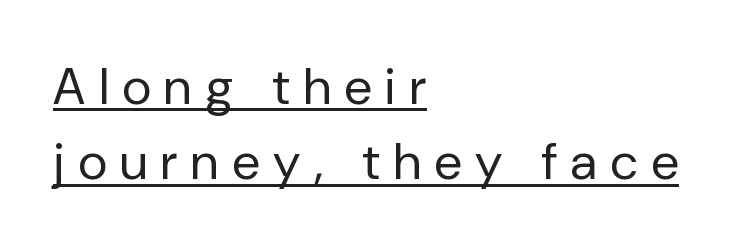
Q: Is the text bold? A: No.
Q: Is the text italic (slanted)? A: No, it is upright.
Q: Is the typeface a serif or a sans-serif typeface? A: Sans-serif.
Q: Is the text underlined? A: Yes.
Q: How is the paragraph aligned? A: Left-aligned.
Q: Is the spacing between letters normal or unusually wide? A: Unusually wide.
Q: Is the spacing between lines tight, normal or loose? A: Normal.
Q: Width (condensed, normal, or wide)? A: Normal.
Q: Stroke contrast? A: Low.
Q: x-height? A: Medium.
Q: Monospaced? A: No.
